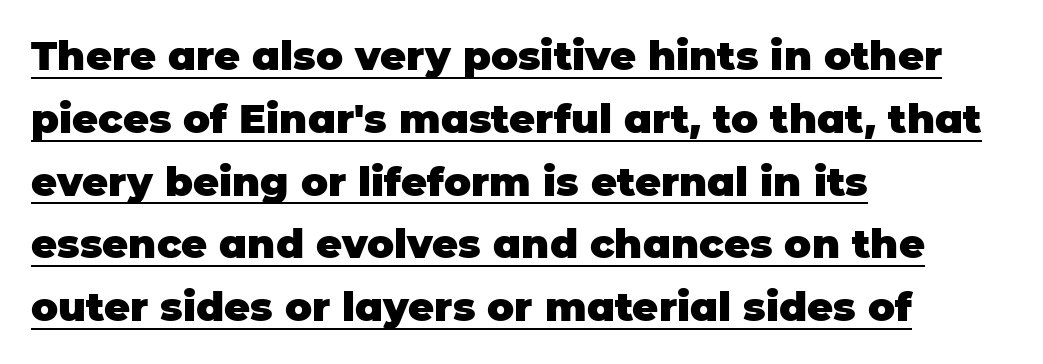
The compositor pushed each line to the left boundary. Stroke thickness is high; the sample reads as a true bold. Unlike a traditional serif, this face leaves its strokes unadorned. In terms of posture, this sample is upright. Character widths vary here, with narrow letters taking less room than wide ones. You can see a thin bar hugging the bottom of the glyphs.
